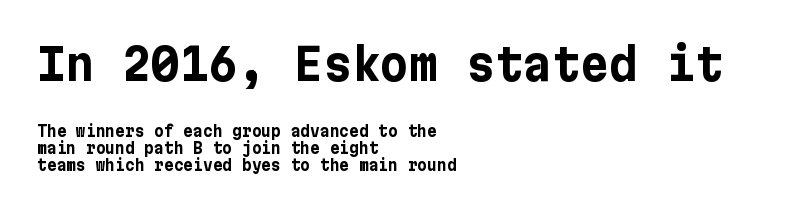
The earlier block is typeset at a bigger size than the later block. The lines in this sample share a left origin and differ only in where they stop. You can tell from the bare stems that sans-serif type was used. Compared with typical paragraphs, the rows here are closer together. When letters stand straight like this, we call the style roman or upright. Heft: maximum for text — a bold.
